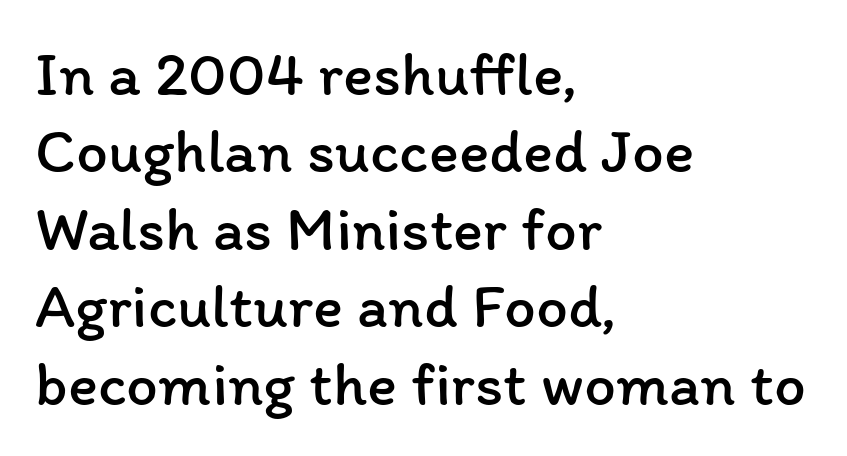
The image shows 63 px regular-weight type, upright; set left-aligned, line spacing 1.23x, normal letter spacing, not underlined; low stroke contrast and a medium x-height.
